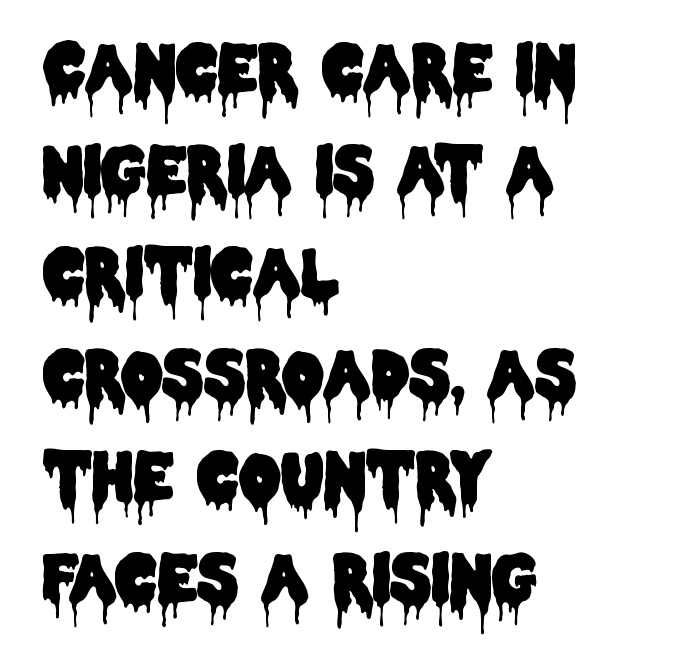
The image shows 65 px condensed sans-serif type, upright; set left-aligned, normal line spacing (1.57x), normal letter spacing, not underlined; low stroke contrast and a large x-height.
